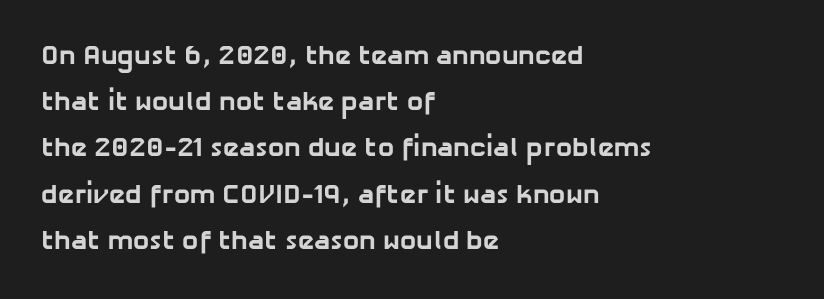
The zone under the glyphs is completely vacant. Letter spacing: default. All the whitespace from short lines collects on the right. Summary of weight: heavy, a full bold.
